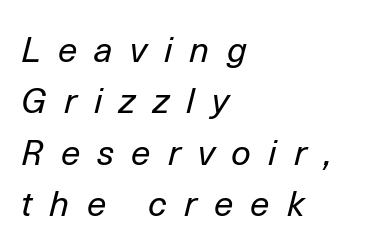
All the whitespace from short lines collects on the right. Rows of type keep a routine distance in the vertical direction. Summary of weight: not heavy and not bold. Think of a printed novel: that variable character pitch is what you see here. Bare-footed words on every line.
